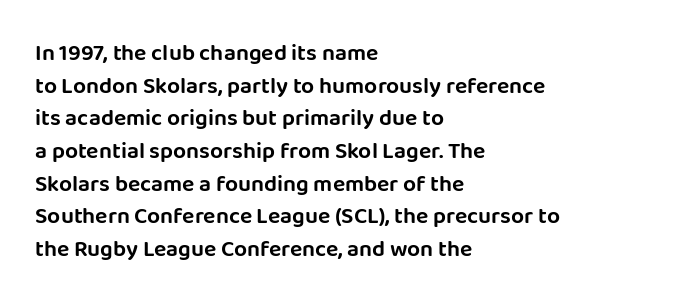
All the whitespace from short lines collects on the right. Standard letterfit; no display-style spreading of the glyphs. The area under the type is left untouched. Characters remain perfectly vertical along every line. If you measured baseline to baseline, you'd find a middling distance.
